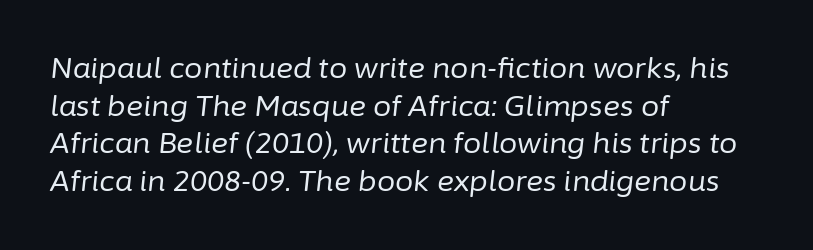
{"italic": "yes", "lean": "right", "slant_degrees": 6, "bold": "no", "weight": "regular", "width": "normal", "stroke_contrast": "low", "x_height": "medium", "monospaced": "no", "underline": "no", "align": "left", "line_spacing": "normal", "line_spacing_ratio": 1.3, "letter_spacing": "normal", "letter_spacing_em": 0.0, "glyph_px": 29}
